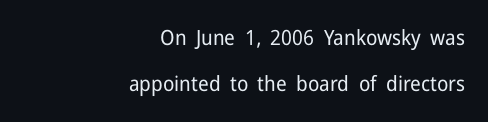
Which margin do the lines hug? The right one — the left edge is uneven. Vertical strokes here are truly vertical. No heavy texture on the line: the type isn't bold. The block of text is sparse from top to bottom, with ample space between rows. Glyph-to-glyph distance matches everyday printed text. The specimen omits any rule beneath the text block's lines.
